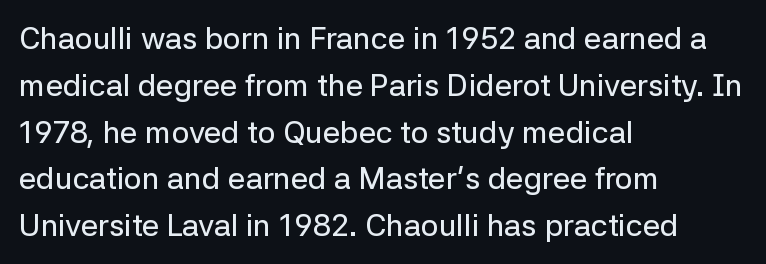
{"serif": "no", "italic": "no", "width": "normal", "stroke_contrast": "low", "x_height": "medium", "monospaced": "no", "underline": "no", "align": "left", "line_spacing": "normal", "line_spacing_ratio": 1.51, "letter_spacing": "normal", "letter_spacing_em": 0.0, "glyph_px": 31}
